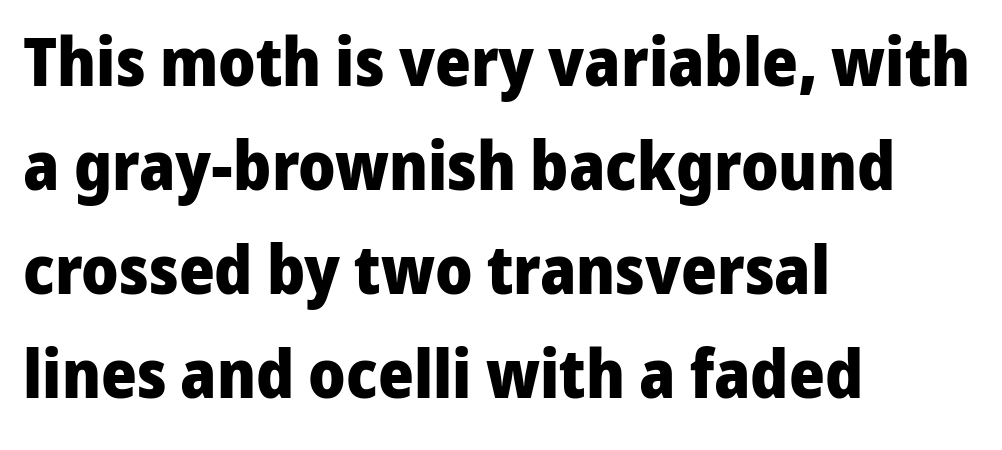
{"serif": "no", "italic": "no", "bold": "yes", "weight": "heavy", "width": "normal", "stroke_contrast": "low", "x_height": "medium", "monospaced": "no", "underline": "no", "align": "left", "line_spacing": "normal", "line_spacing_ratio": 1.53, "letter_spacing": "normal", "letter_spacing_em": 0.0, "glyph_px": 68}
